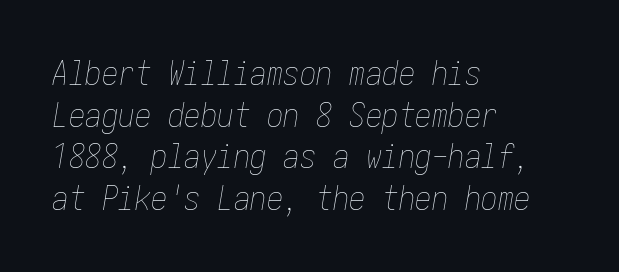
Q: Is the text bold? A: No.
Q: Is the text italic (slanted)? A: Yes, it leans right by about 10 degrees.
Q: Is the text underlined? A: No.
Q: How is the paragraph aligned? A: Left-aligned.
Q: Is the spacing between letters normal or unusually wide? A: Normal.
Q: Is the spacing between lines tight, normal or loose? A: Normal.
Q: Width (condensed, normal, or wide)? A: Condensed.
Q: Stroke contrast? A: Low.
Q: x-height? A: Medium.
